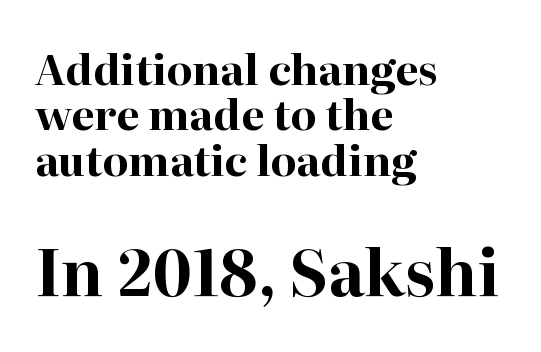
The image shows 63 px bold serif type, upright; set left-aligned, tight line spacing (1.08x), normal letter spacing, not underlined; the second (bottom) block is 1.5x larger; high stroke contrast and a medium x-height.
